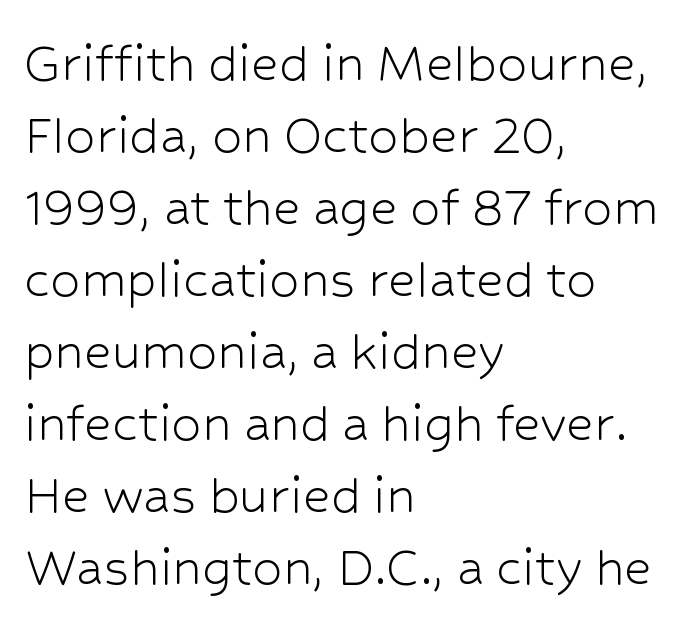
The image shows 60 px light sans-serif type, upright; set left-aligned, line spacing 1.2x, normal letter spacing, not underlined; low stroke contrast and a medium x-height.
